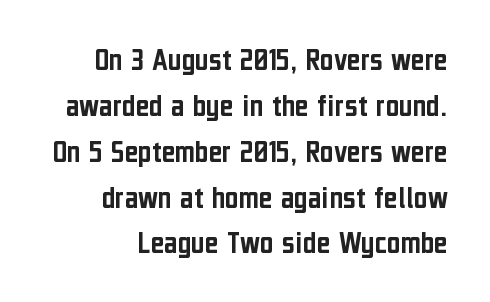
Q: Is the text italic (slanted)? A: No, it is upright.
Q: Is the typeface a serif or a sans-serif typeface? A: Sans-serif.
Q: Is the text underlined? A: No.
Q: Is the spacing between letters normal or unusually wide? A: Normal.
Q: Is the spacing between lines tight, normal or loose? A: Normal.
Q: Width (condensed, normal, or wide)? A: Condensed.
Q: Stroke contrast? A: Low.
Q: x-height? A: Medium.
Q: Monospaced? A: No.
